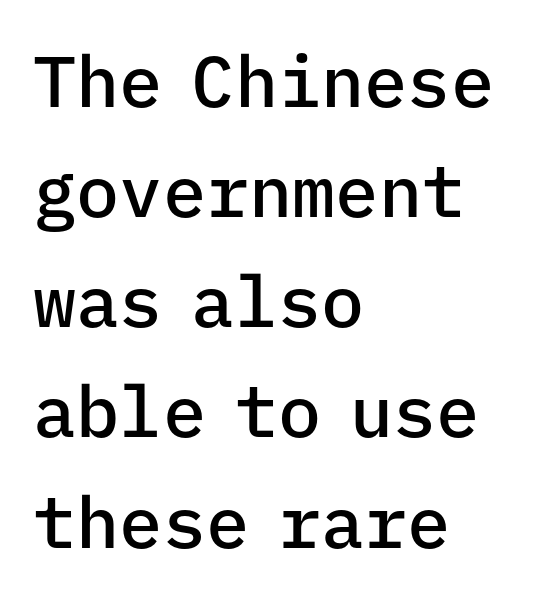
The image shows 72 px semibold sans-serif type, upright, monospaced; set left-aligned, normal line spacing (1.53x), normal letter spacing, not underlined; low stroke contrast and a medium x-height.
